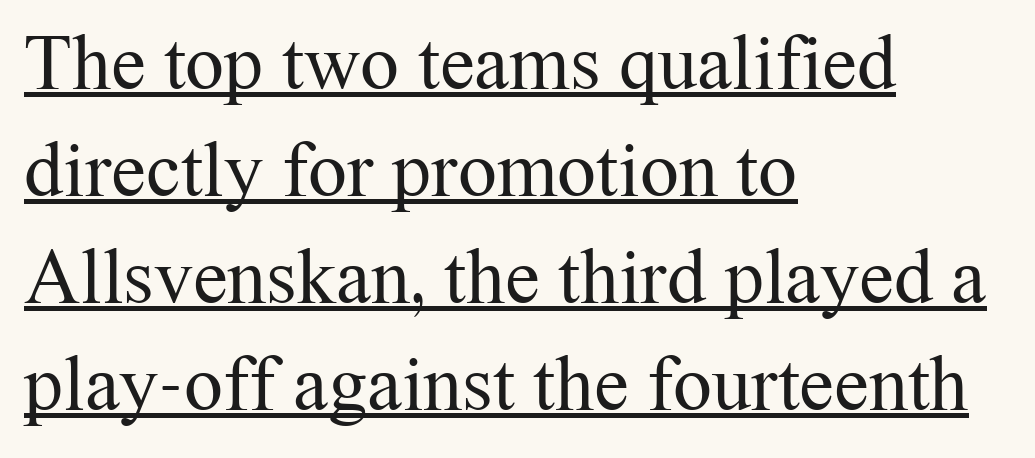
A light-to-regular cut is what we see here. Vertical strokes here are truly vertical. Does extra space separate the letters? No, they use regular spacing. The passage is arranged the way most books set body copy — flush left.
